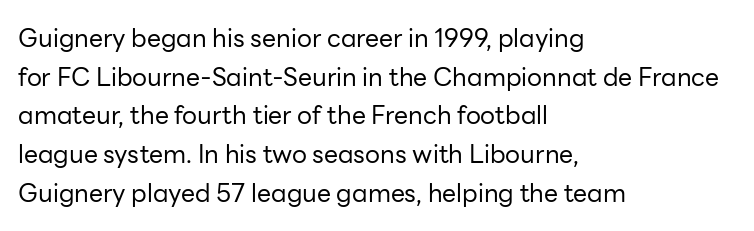
Notice how descenders clear the ascenders below comfortably — that's standard leading. Posture: vertical. Letter spacing: default. This rendering uses left alignment, leaving the right contour irregular.
